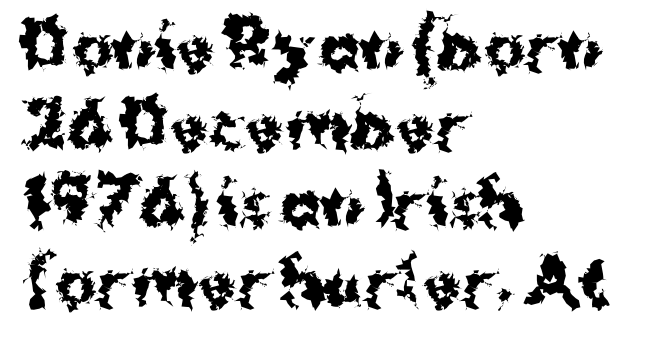
Each new line begins a customary step beneath the previous one. The strip under each line holds only bare page. Is the letter spacing exaggerated? No — it looks like the ordinary default. Emphasis by weight is at full strength: bold.
